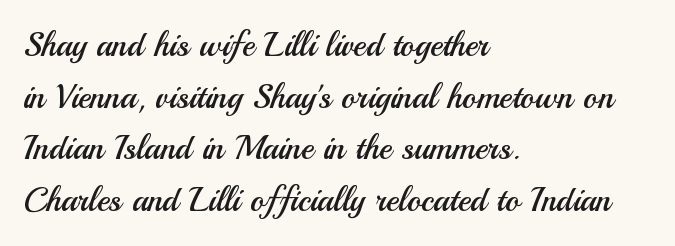
Nobody drew a line under any word here. Inter-character spacing is left at the font's built-in metrics. You could not count columns in this text — the font is proportionally spaced. Each new line begins a customary step beneath the previous one.
